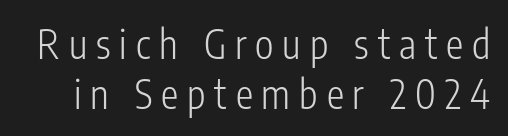
The image shows 39 px light, condensed sans-serif type, upright; set normal line spacing (1.27x), unusually wide letter spacing (+0.23 em), not underlined; low stroke contrast and a medium x-height.
